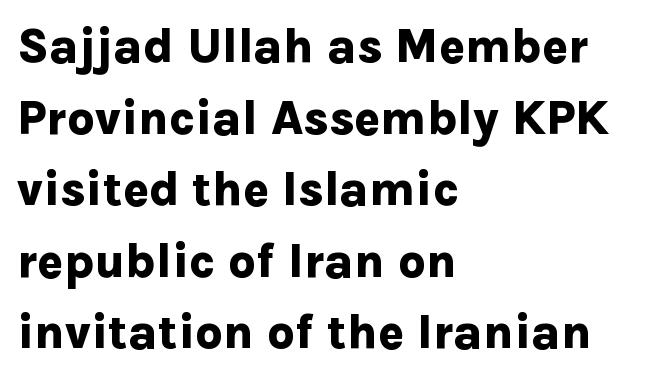
The image shows 48 px bold sans-serif type, upright; set left-aligned, normal line spacing (1.49x), normal letter spacing, not underlined; low stroke contrast and a medium x-height.
